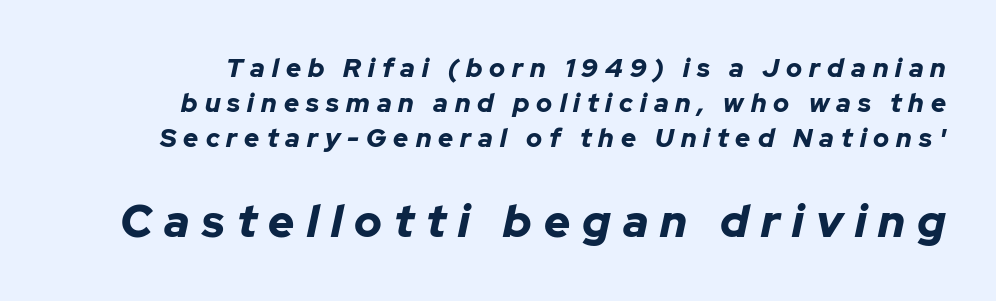
{"italic": "yes", "lean": "right", "slant_degrees": 12, "bold": "yes", "weight": "bold", "width": "normal", "stroke_contrast": "low", "x_height": "medium", "monospaced": "no", "underline": "no", "line_spacing": "normal", "line_spacing_ratio": 1.34, "letter_spacing": "wide", "letter_spacing_em": 0.27, "larger_block": "second", "size_ratio": 1.73, "glyph_px": 45}
